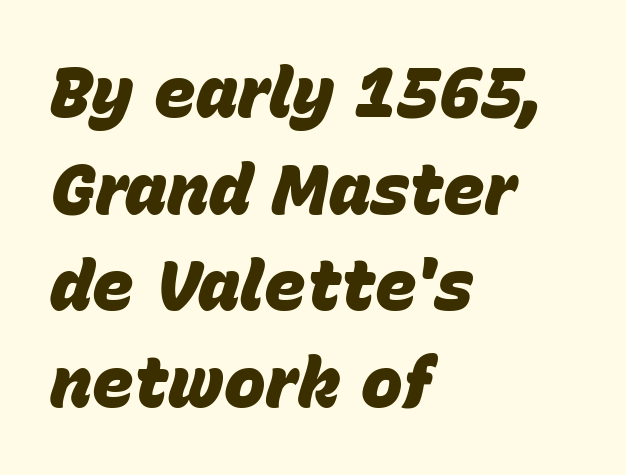
Style check: oblique. The space between consecutive lines is moderate. Is this a fixed-width face? No — the glyphs have proportional, varying widths. Where is the straight margin? On the left.
